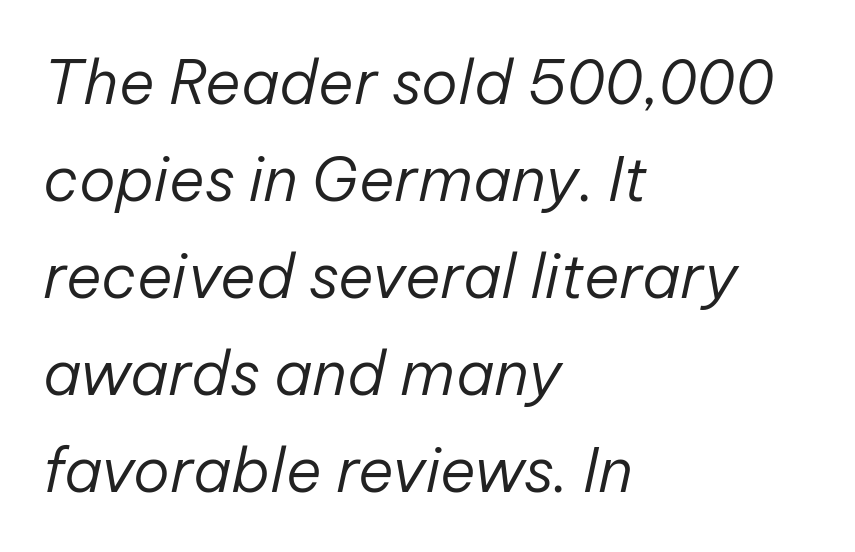
Letters have the restrained weight of plain body copy at most. The area under the type is left untouched. Proportional: the letters do not fall into vertical columns. The space between consecutive lines is moderate.
